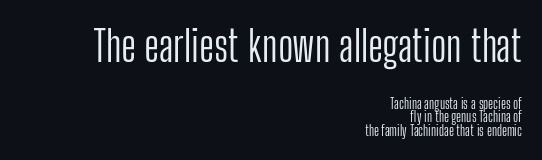
Style check: upright. Line spacing here is tight. Think of a printed novel: that variable character pitch is what you see here. Tracking here is standard; glyphs follow each other at the usual distance.
